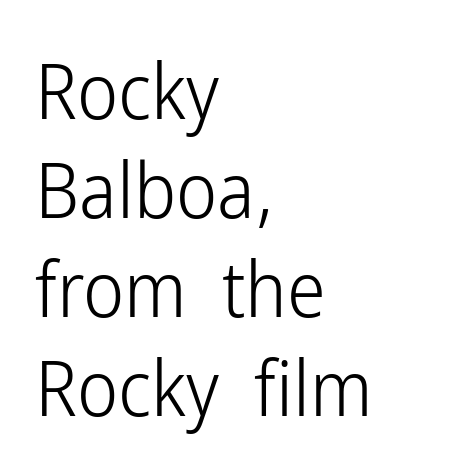
Regular leading. You could not count columns in this text — the font is proportionally spaced. Short and long lines alike share a common starting point at left. This is the regular roman posture of the typeface. Glance below the letters and you will spot only blank space. Regarding serifs, this sample does without them.
